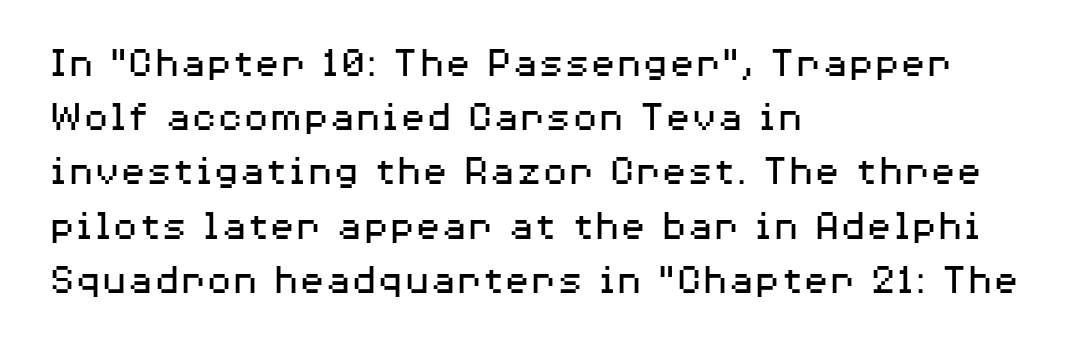
The image shows 43 px regular-weight, wide sans-serif type, upright; set left-aligned, normal line spacing (1.26x), normal letter spacing, not underlined; medium stroke contrast and a medium x-height.
